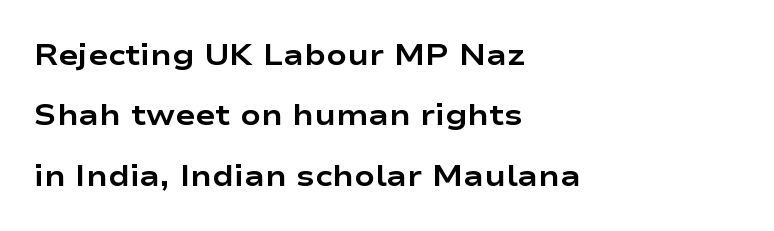
Q: Is the text bold? A: Yes.
Q: Is the text italic (slanted)? A: No, it is upright.
Q: Is the typeface a serif or a sans-serif typeface? A: Sans-serif.
Q: Is the text underlined? A: No.
Q: How is the paragraph aligned? A: Left-aligned.
Q: Is the spacing between letters normal or unusually wide? A: Normal.
Q: Is the spacing between lines tight, normal or loose? A: Loose.
Q: Width (condensed, normal, or wide)? A: Wide.
Q: Stroke contrast? A: Low.
Q: x-height? A: Medium.
Q: Monospaced? A: No.
